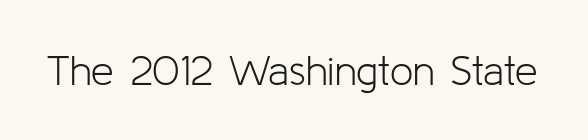
{"serif": "no", "italic": "no", "bold": "no", "weight": "light", "width": "normal", "stroke_contrast": "low", "x_height": "medium", "monospaced": "no", "underline": "no", "letter_spacing": "normal", "letter_spacing_em": 0.0, "glyph_px": 41}
